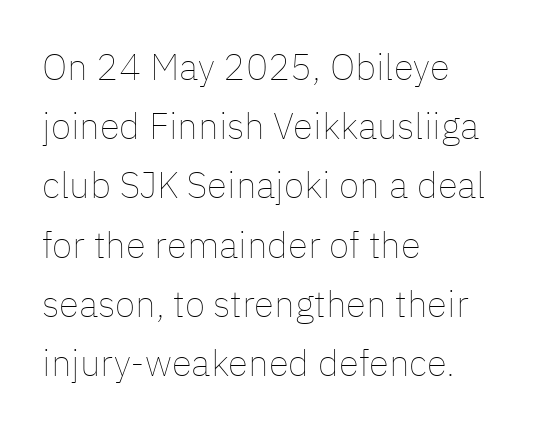
The image shows 37 px thin type, upright; set left-aligned, normal line spacing (1.6x), normal letter spacing, not underlined; low stroke contrast and a medium x-height.
